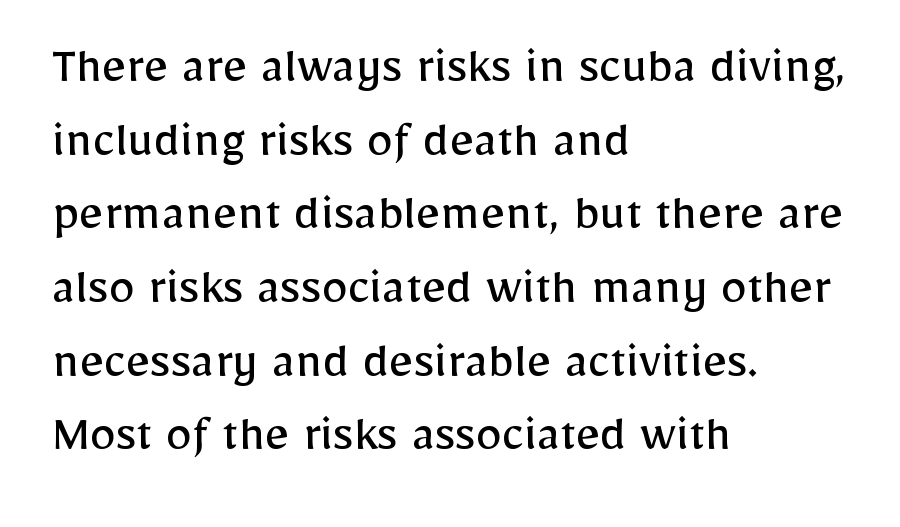
The image shows 53 px regular-weight sans-serif type, upright; set left-aligned, normal line spacing (1.39x), normal letter spacing, not underlined; low stroke contrast and a medium x-height.
